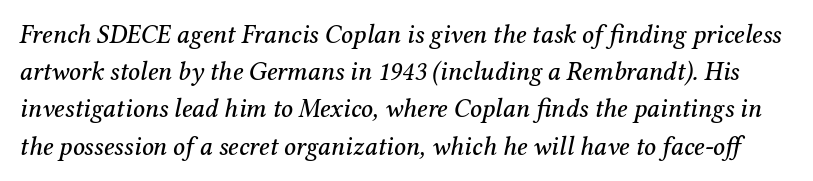
{"italic": "yes", "lean": "right", "slant_degrees": 12, "underline": "no", "line_spacing": "normal", "line_spacing_ratio": 1.43, "letter_spacing": "normal", "letter_spacing_em": 0.0, "glyph_px": 26}
